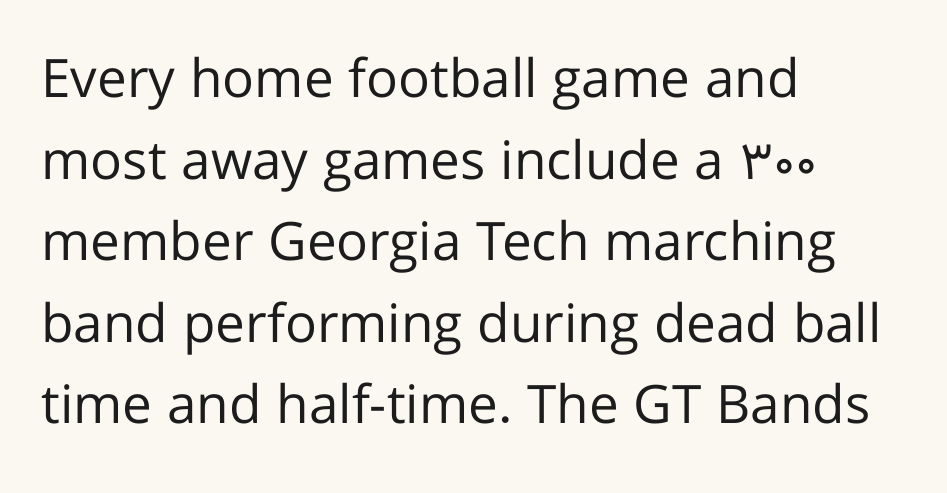
{"serif": "no", "italic": "no", "bold": "no", "weight": "regular", "width": "normal", "stroke_contrast": "low", "x_height": "medium", "monospaced": "no", "underline": "no", "align": "left", "line_spacing": "normal", "line_spacing_ratio": 1.54, "letter_spacing": "normal", "letter_spacing_em": 0.0, "glyph_px": 53}
